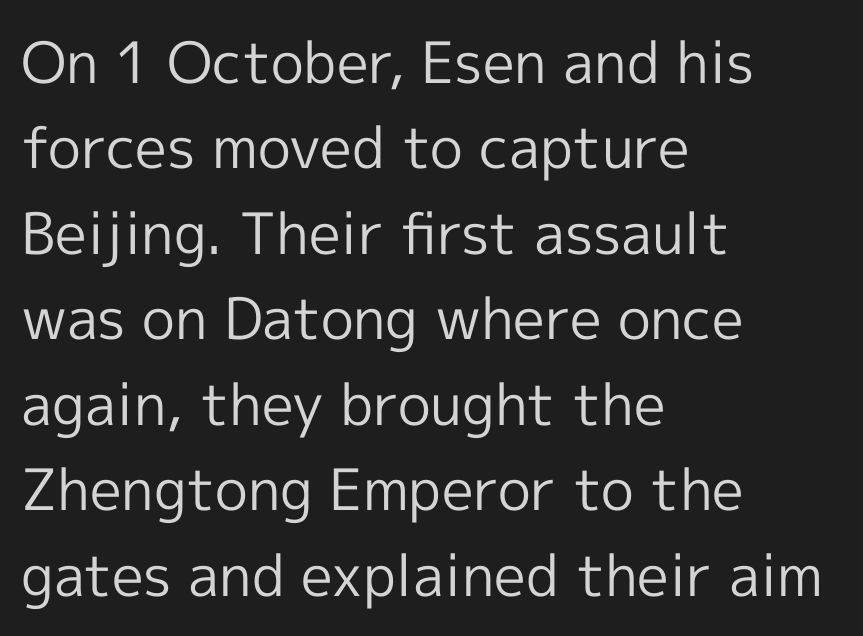
Examine the stroke ends and you'll find no serifs. This is not heavy type; no bold has been used. The area under the type is left untouched. Typeset ragged right — the left edge is the straight one. Posture: vertical.
